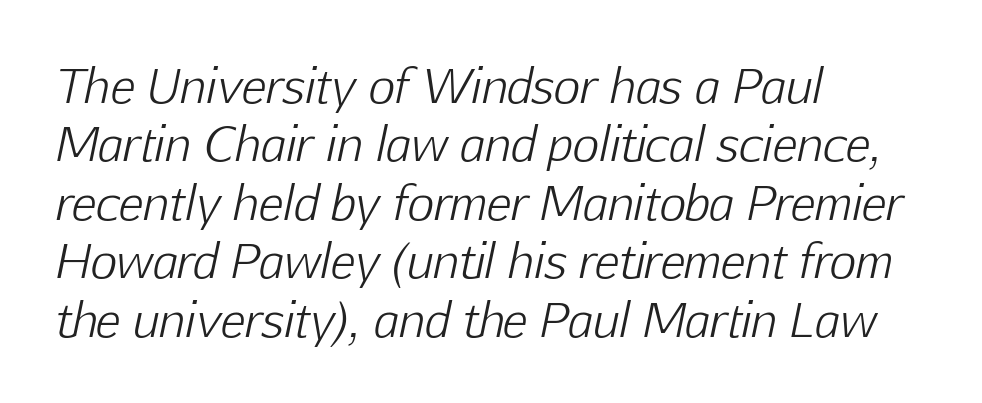
The image shows 46 px light type, italic (leaning right); set left-aligned, normal line spacing (1.27x), normal letter spacing, not underlined; low stroke contrast and a medium x-height.
